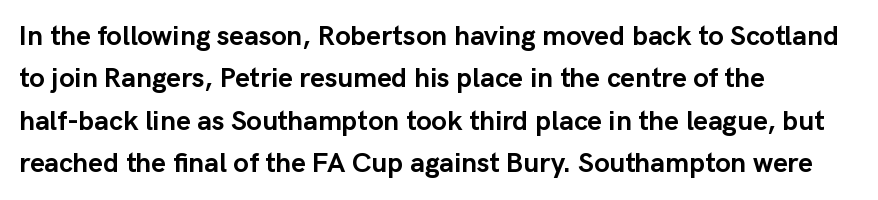
The passage shown is typed in a proportional face where columns would drift. Does the lettering tilt? It doesn't — this is upright. This is heavy type, rendered in bold. Font category for this specimen: sans-serif. Beneath every word, the page is bare.
